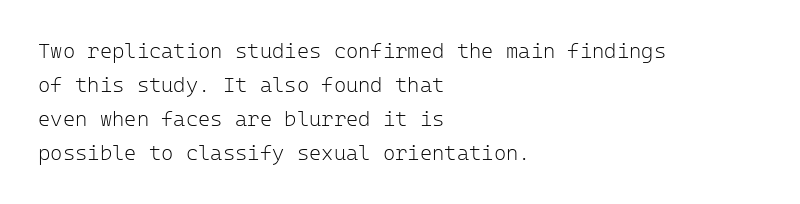
{"italic": "no", "bold": "no", "underline": "no", "align": "left", "line_spacing": "normal", "line_spacing_ratio": 1.62, "letter_spacing": "normal", "letter_spacing_em": 0.0, "glyph_px": 21}
